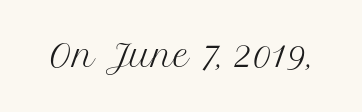
A bare baseline throughout the passage. The letters advance in unequal steps, a hallmark of proportional type. Between one letter and the next there's only the usual sliver of space.
